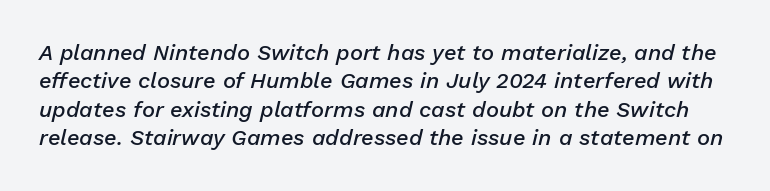
The image shows 22 px text type, italic (leaning right); set normal line spacing (1.29x), normal letter spacing, not underlined.
